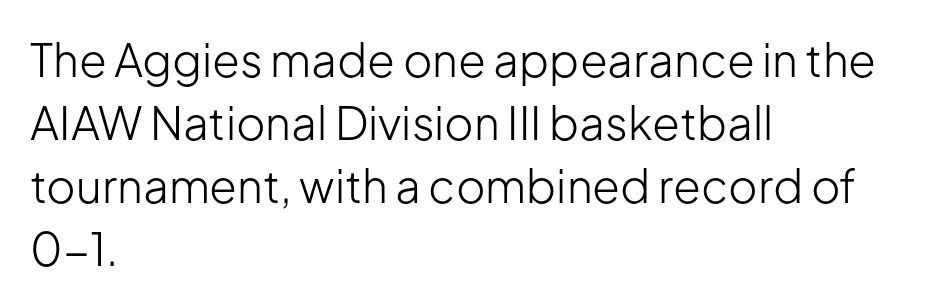
{"serif": "no", "italic": "no", "bold": "no", "weight": "light", "width": "normal", "stroke_contrast": "low", "x_height": "medium", "monospaced": "no", "underline": "no", "align": "left", "line_spacing": "normal", "line_spacing_ratio": 1.4, "letter_spacing": "normal", "letter_spacing_em": 0.0, "glyph_px": 45}
